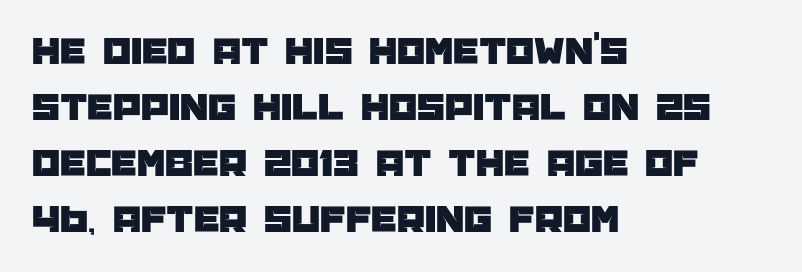
These lines are rendered in a variable-pitch font. The lettering holds an erect, upright posture throughout. The paragraph shown leans on its left margin. Each word holds together tightly as a unit, with standard inter-letter gaps. Bare-footed words on every line.
